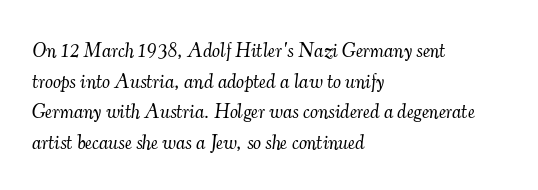
The image shows 20 px text type, italic (leaning right); set left-aligned, normal line spacing (1.53x), normal letter spacing, not underlined.
